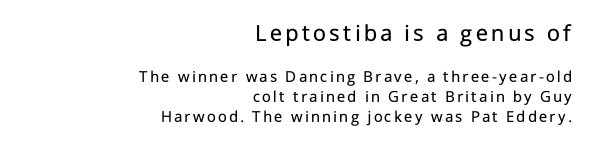
The image shows 25 px text type, upright; set right-aligned, line spacing 1.17x, not underlined; the first (top) block is 1.47x larger.
